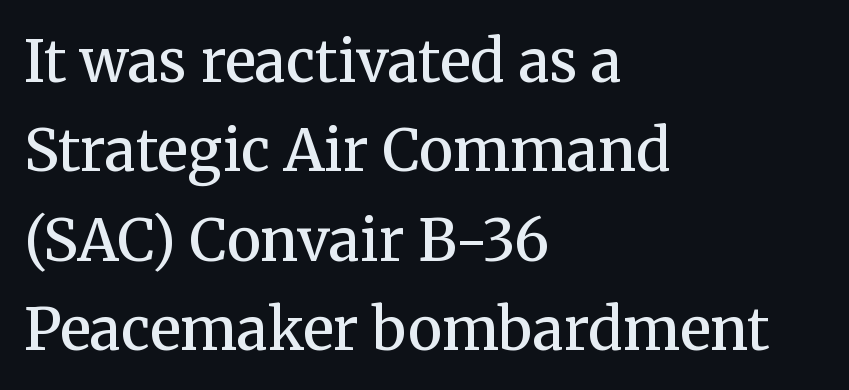
{"serif": "yes", "italic": "no", "bold": "semi", "weight": "semibold", "width": "normal", "stroke_contrast": "medium", "x_height": "medium", "monospaced": "no", "underline": "no", "align": "left", "line_spacing": "normal", "line_spacing_ratio": 1.54, "letter_spacing": "normal", "letter_spacing_em": 0.0, "glyph_px": 58}
